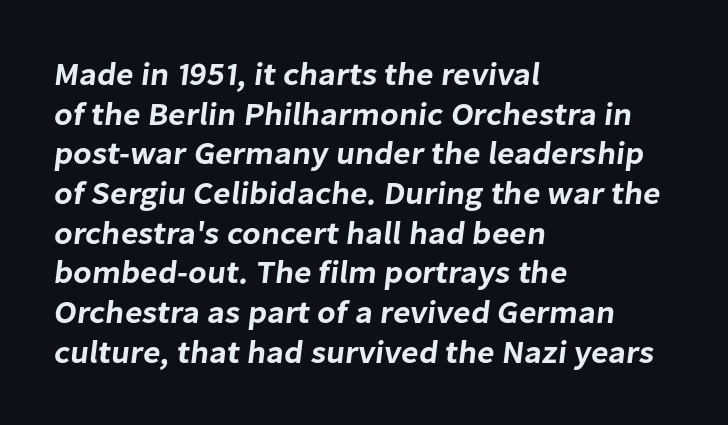
Caption: standard tracking, unaltered. Each letter keeps its own natural width here, so spacing adapts to shape. The paragraph has a hard left edge and a soft right edge. The passage shown is typeset with a sans-serif family. No word sits above an underline.
